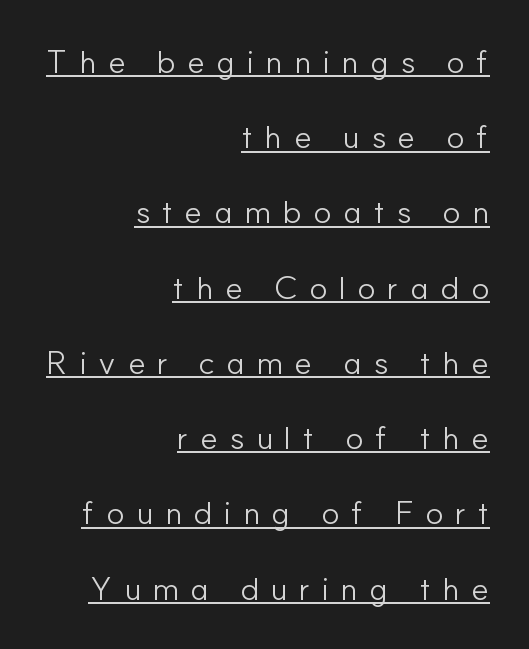
{"serif": "no", "italic": "no", "bold": "no", "weight": "light", "width": "normal", "stroke_contrast": "low", "x_height": "small", "monospaced": "no", "underline": "yes", "align": "right", "line_spacing": "loose", "line_spacing_ratio": 2.28, "letter_spacing": "wide", "letter_spacing_em": 0.35, "glyph_px": 33}
